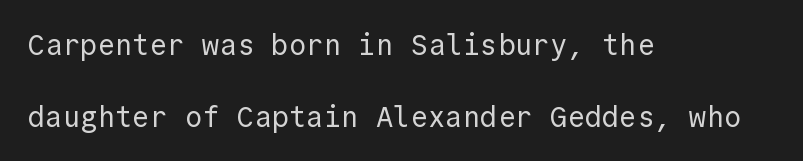
The typesetting does not lean heavy: it is not bold. Spacing verdict: monospaced, one width for all characters. Check where the strokes stop: nothing finishes them off — pure sans. In terms of leading, this rendering errs on the spacious side. Does extra space separate the letters? No, they use regular spacing.
